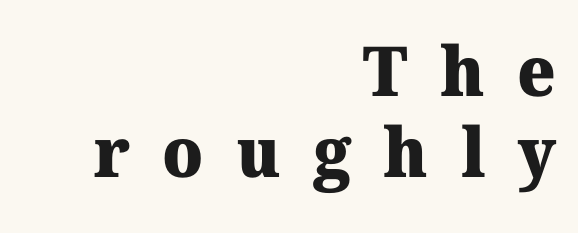
The letters advance in unequal steps, a hallmark of proportional type. All the whitespace from short lines collects on the left. A clean baseline with only descenders dipping below it. Heft: maximum for text — a bold. The type is letterspaced generously, with wide tracking.
